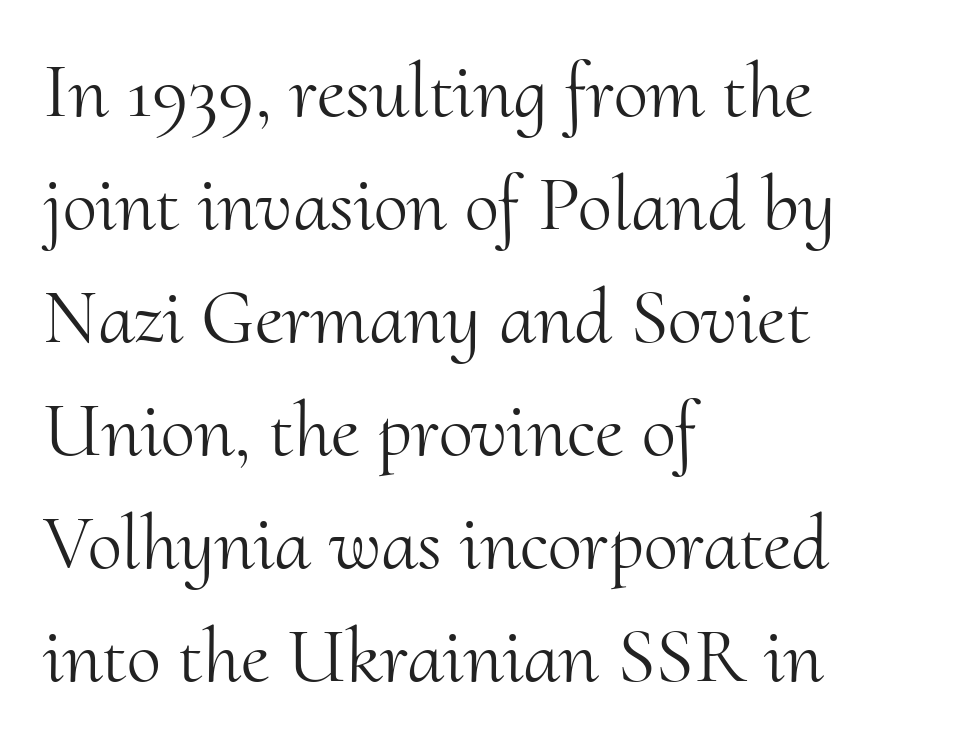
Nobody touched the tracking dial on this one. Look at the bottom of the vertical strokes: they flare into serifs here. These lines were composed using upright roman letters. The baseline area is clear. Looks like regular typesetting: each glyph gets only the width it needs.
